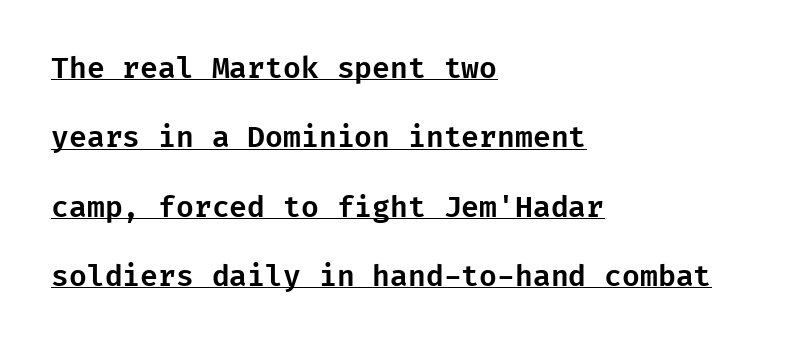
The image shows 29 px sans-serif type, upright; set left-aligned, loose line spacing (2.39x), normal letter spacing, underlined; low stroke contrast and a medium x-height.
